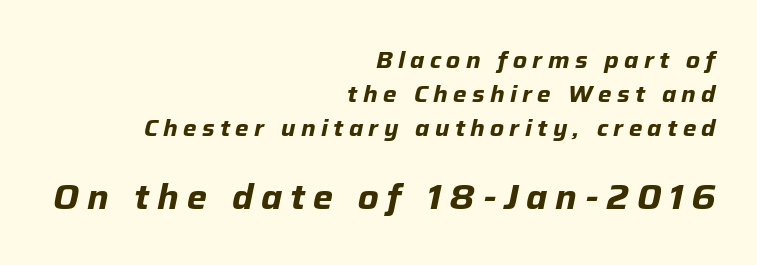
The image shows 34 px bold type, italic (leaning right); set right-aligned, normal line spacing (1.47x), unusually wide letter spacing (+0.23 em), not underlined; the second (bottom) block is 1.48x larger; low stroke contrast and a medium x-height.
